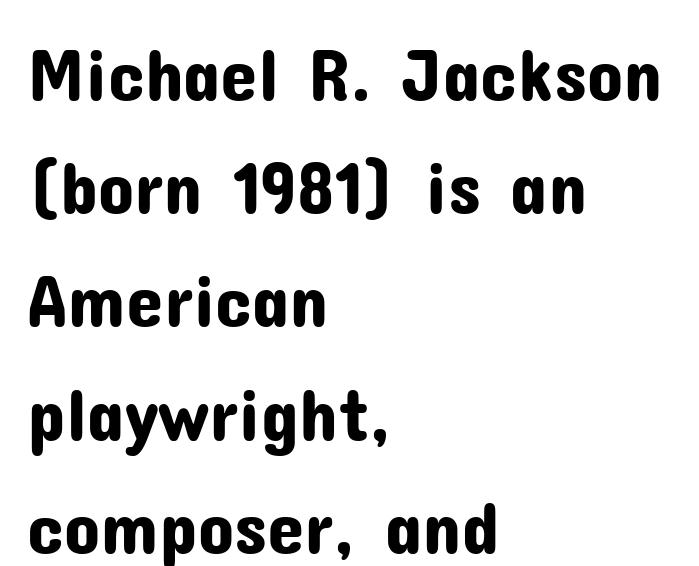
The image shows 75 px sans-serif type, upright; set left-aligned, normal line spacing (1.51x), normal letter spacing, not underlined; low stroke contrast and a medium x-height.
